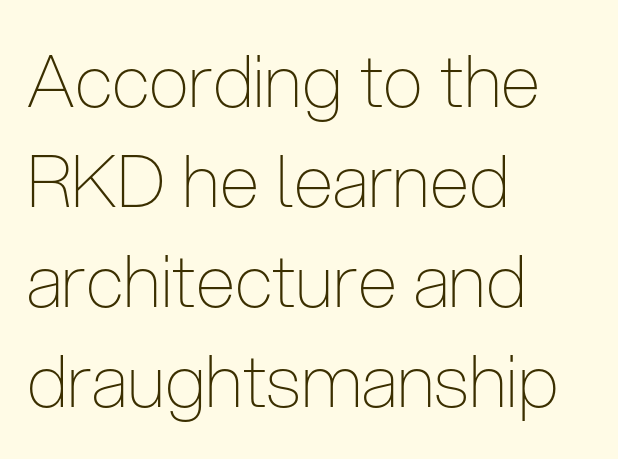
The image shows 72 px thin, condensed sans-serif type, upright; set left-aligned, normal line spacing (1.39x), normal letter spacing, not underlined; low stroke contrast and a medium x-height.
